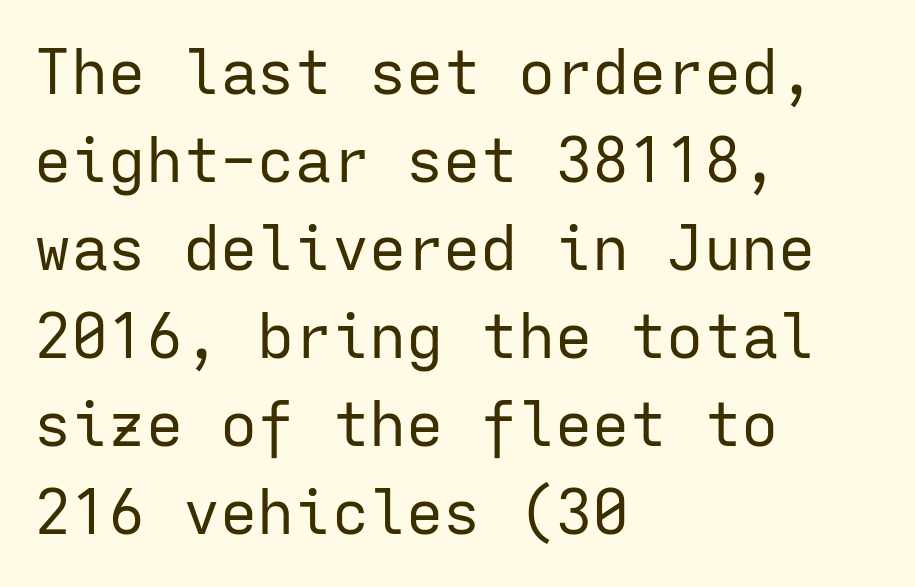
{"serif": "no", "italic": "no", "bold": "no", "weight": "regular", "width": "normal", "stroke_contrast": "low", "x_height": "medium", "monospaced": "yes", "underline": "no", "align": "left", "line_spacing": "normal", "line_spacing_ratio": 1.42, "letter_spacing": "normal", "letter_spacing_em": 0.0, "glyph_px": 62}
